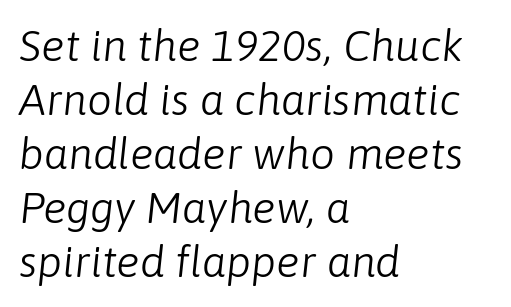
The image shows 44 px light type, italic (leaning right); set left-aligned, line spacing 1.23x, normal letter spacing, not underlined; low stroke contrast and a medium x-height.
